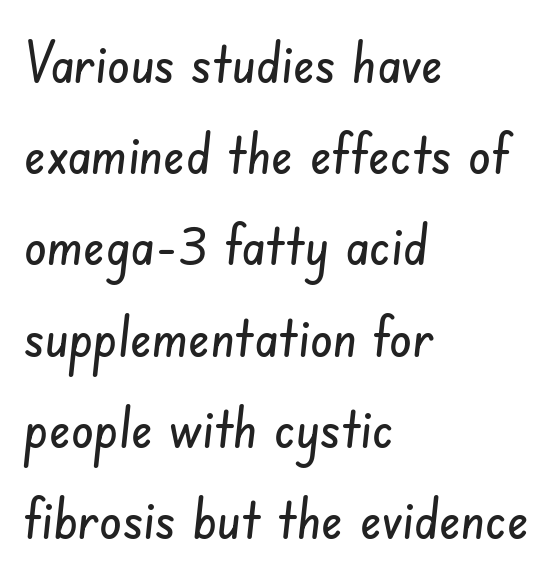
The font family rendered here belongs to the sans-serif group. Reading down the column, the eye jumps a familiar distance to each next line. Descenders are the only things crossing below the line. The type is set solid horizontally, with unmodified tracking. Layout note: lines flush left. These lines are rendered in a variable-pitch font.
